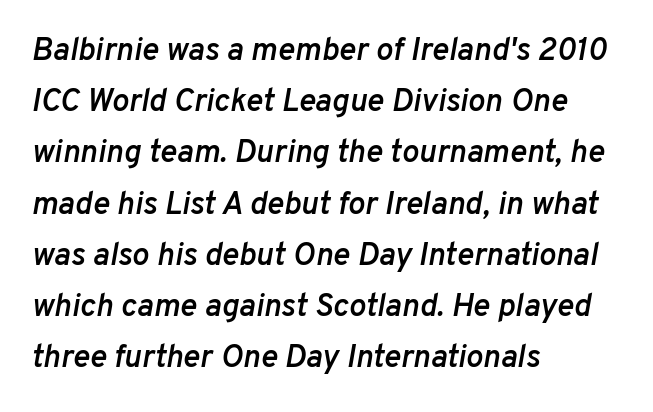
Bare-footed words on every line. Slightly chunky letters — semibold, I'd say, not full bold. The passage shown is typed in a proportional face where columns would drift. The letterforms sit shoulder to shoulder at normal distance. One-word summary of the alignment: left. If you measured baseline to baseline, you'd find a middling distance.
